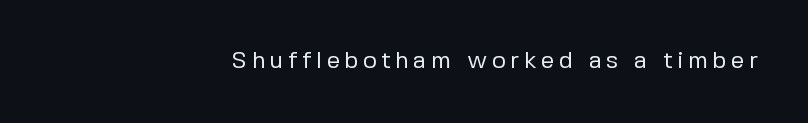
Q: Is the text bold? A: No.
Q: Is the text italic (slanted)? A: No, it is upright.
Q: Is the text underlined? A: No.
Q: How is the paragraph aligned? A: Right-aligned.
